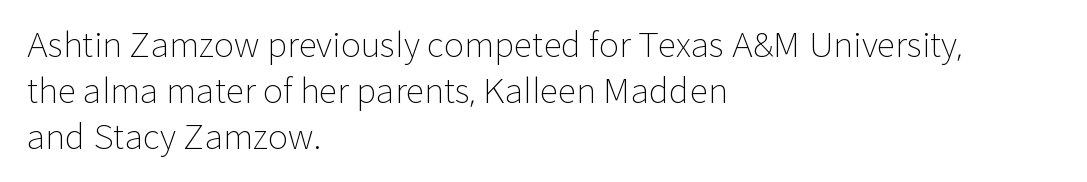
Here the designer chose a conventional face with non-uniform glyph widths. Compared with typical body copy, the letter spacing here is the same. Visually the block forms a straight wall on the left and a jagged coastline on the right. This sample keeps an unexceptional amount of space between lines. Stems here are at most as thick as an everyday book face.
